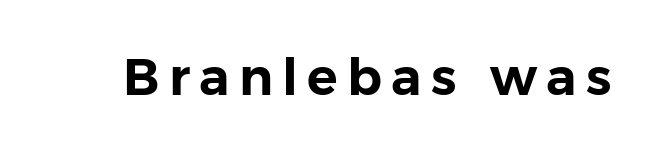
Q: Is the text italic (slanted)? A: No, it is upright.
Q: Is the typeface a serif or a sans-serif typeface? A: Sans-serif.
Q: Is the text underlined? A: No.
Q: Width (condensed, normal, or wide)? A: Normal.
Q: Stroke contrast? A: Low.
Q: x-height? A: Medium.
Q: Monospaced? A: No.
